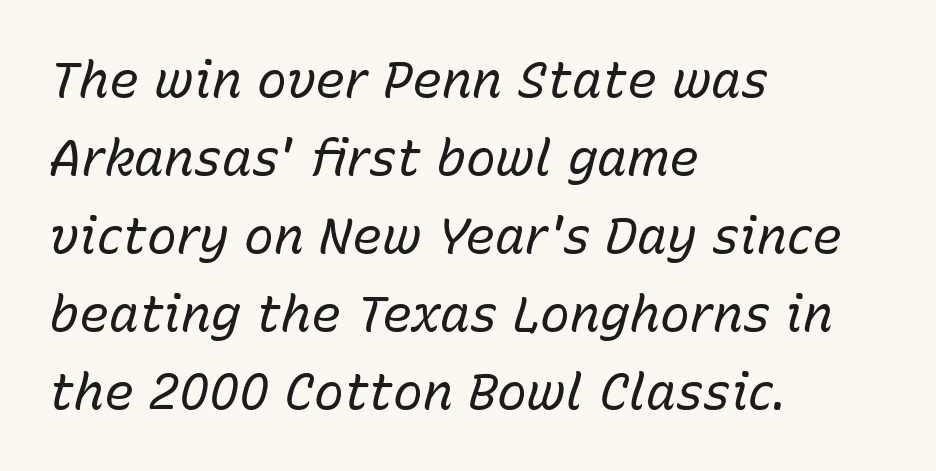
{"italic": "yes", "lean": "right", "slant_degrees": 15, "bold": "no", "weight": "regular", "width": "normal", "stroke_contrast": "low", "x_height": "medium", "monospaced": "no", "underline": "no", "align": "left", "line_spacing": "normal", "line_spacing_ratio": 1.56, "letter_spacing": "normal", "letter_spacing_em": 0.0, "glyph_px": 50}
